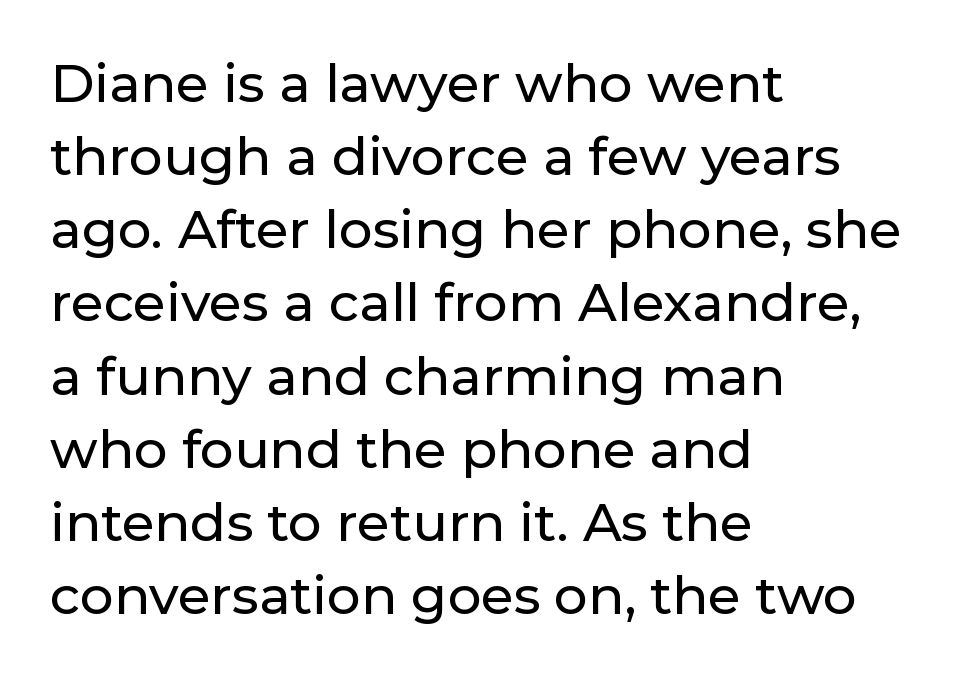
Default kerning and tracking; the words read as compact shapes. Horizontal bands of white between lines are of average thickness. Letterform terminals end flat and unadorned throughout the passage. Descenders are the only things crossing below the line.
